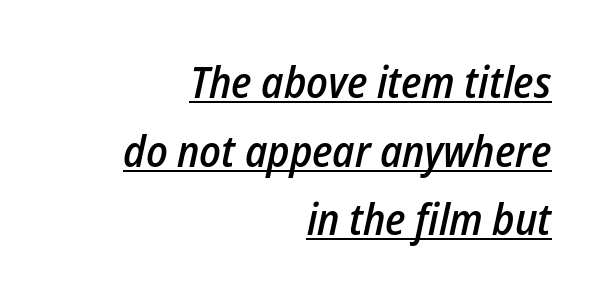
Each word holds together tightly as a unit, with standard inter-letter gaps. This sample keeps an unexceptional amount of space between lines. The font's italic variant was chosen for this text. What decoration does the sample have? An underline. One-word summary of the alignment: right. As a designer I'd log this as weight 600, semibold.
